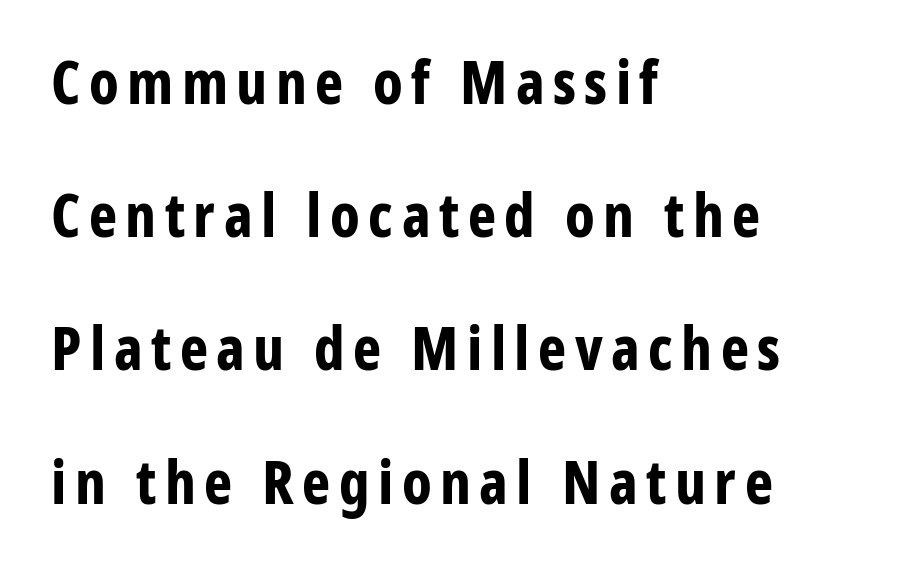
The passage shown is typeset with a sans-serif family. Bare-footed words on every line. This sample has the flowing, uneven cadence of proportional lettering. Teacher's note: observe the even left margin — that is flush-left alignment. Bold? Absolutely — the strokes are thick and heavy.
